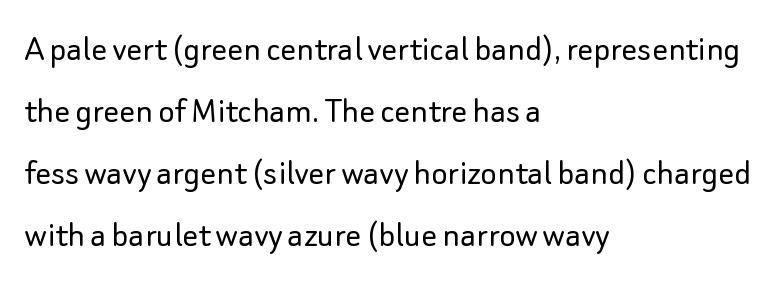
Do the letters lean? They stand straight. Nobody drew a line under any word here. These lines are composed in type without serifs. The tracking reads as untouched default to a designer's eye. All the whitespace from short lines collects on the right.
